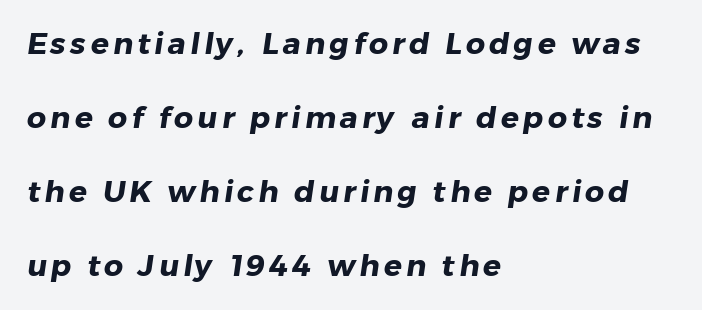
Q: Is the text bold? A: Yes.
Q: Is the typeface a serif or a sans-serif typeface? A: Sans-serif.
Q: Is the text underlined? A: No.
Q: How is the paragraph aligned? A: Left-aligned.
Q: Is the spacing between lines tight, normal or loose? A: Loose.
Q: Width (condensed, normal, or wide)? A: Normal.
Q: Stroke contrast? A: Low.
Q: x-height? A: Medium.
Q: Monospaced? A: No.
